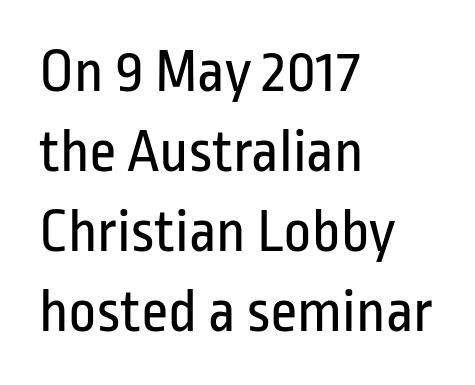
Words appear dense and cohesive because spacing is normal. Are there feet on the stems? There aren't — it's a sans. Character widths vary here, with narrow letters taking less room than wide ones. Ink coverage per letter is moderate at most. Compared with a centered layout, this one pins lines to the left instead. Quick note: interline space is typical.
